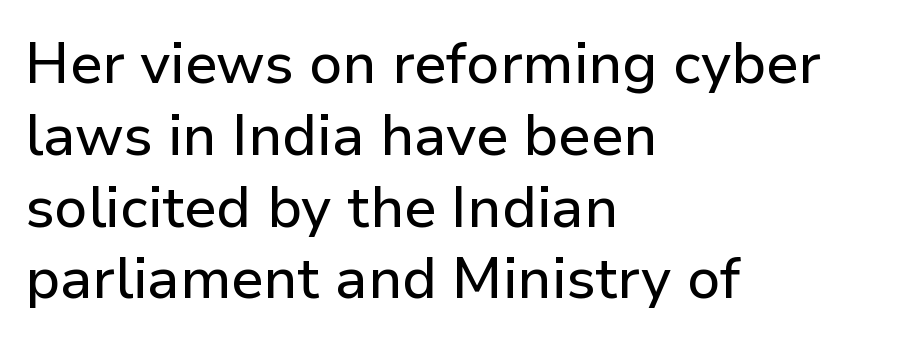
The string is rendered with underlining switched off. When letters stand straight like this, we call the style roman or upright. This sample keeps an unexceptional amount of space between lines. Varying glyph widths throughout — classic text-font behaviour. Each letter's strokes conclude bluntly, with no projecting serifs.
